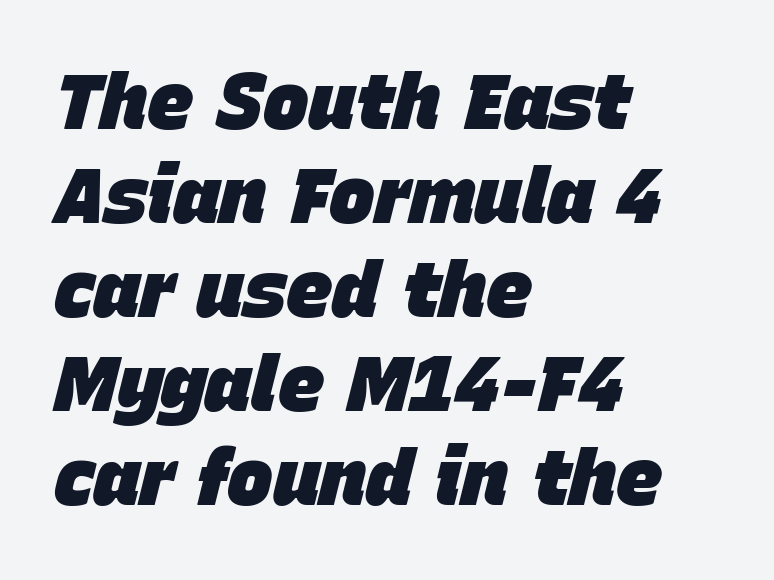
Q: Is the text bold? A: Yes.
Q: Is the text italic (slanted)? A: Yes, it leans right by about 15 degrees.
Q: Is the text underlined? A: No.
Q: How is the paragraph aligned? A: Left-aligned.
Q: Is the spacing between letters normal or unusually wide? A: Normal.
Q: Width (condensed, normal, or wide)? A: Normal.
Q: Stroke contrast? A: Low.
Q: x-height? A: Large.
Q: Monospaced? A: No.
